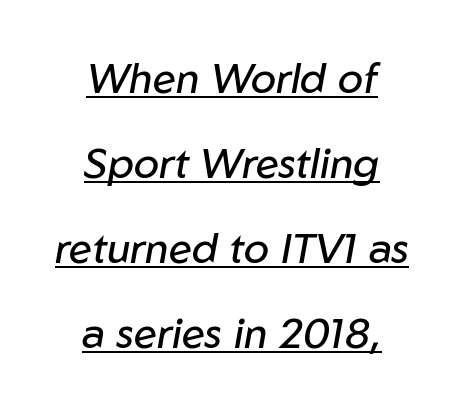
Notice the wide empty band between every row — that's loose leading. The words here are underlined. In terms of posture, this sample is oblique. Here the designer chose a conventional face with non-uniform glyph widths. Observe the ordinary spacing: letters are neighbours, not strangers.
